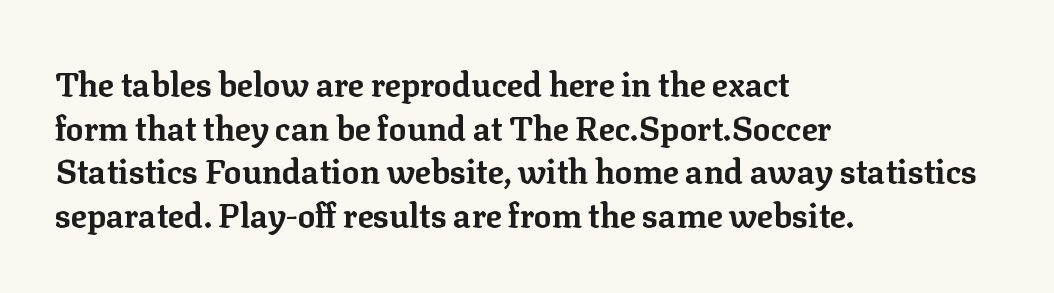
No italicization has been applied; the sample stays upright. Does the copy run flush right? No — it runs flush left. Here the designer chose a conventional face with non-uniform glyph widths. Old-style or modern, the face here clearly has serifs. The passage shown has conventional tracking throughout. Weight: bold.
